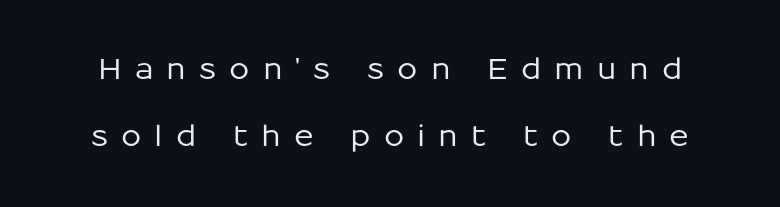
Varying glyph widths throughout — classic text-font behaviour. Check the space under the baseline: it is left empty. Vertical spacing — loose. Words appear elongated and porous because spacing is wide. Characters remain perfectly vertical along every line.
